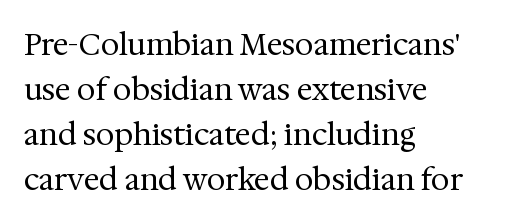
The image shows 30 px regular-weight serif type, upright; set left-aligned, normal line spacing (1.5x), normal letter spacing, not underlined; medium stroke contrast and a medium x-height.
